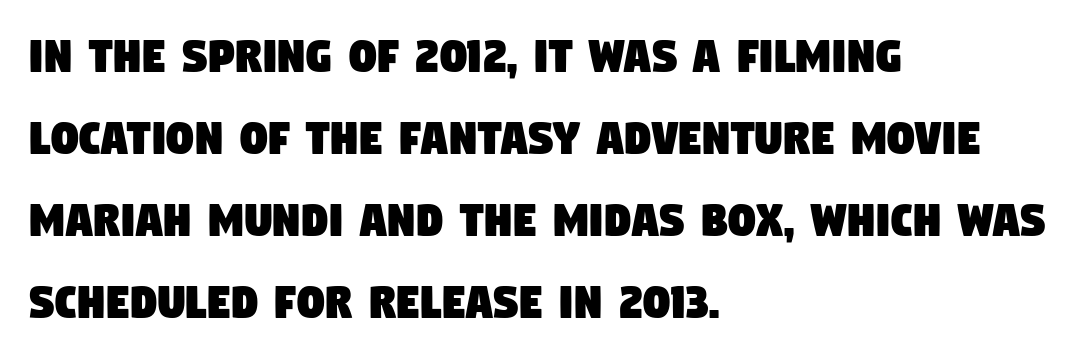
Q: Is the typeface a serif or a sans-serif typeface? A: Sans-serif.
Q: Is the text underlined? A: No.
Q: How is the paragraph aligned? A: Left-aligned.
Q: Is the spacing between letters normal or unusually wide? A: Normal.
Q: Is the spacing between lines tight, normal or loose? A: Normal.
Q: Width (condensed, normal, or wide)? A: Condensed.
Q: Stroke contrast? A: Low.
Q: x-height? A: Large.
Q: Monospaced? A: No.
